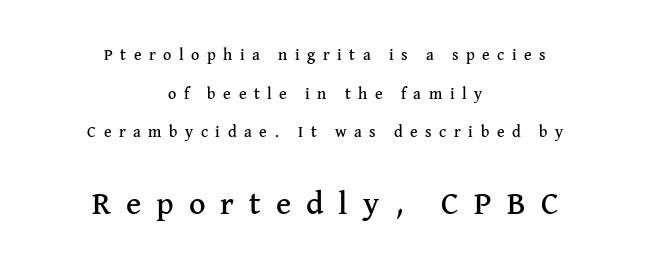
The image shows 32 px serif type, upright; set centered, loose line spacing (2.42x), unusually wide letter spacing (+0.47 em), not underlined; the second (bottom) block is 2.0x larger; medium stroke contrast and a medium x-height.
